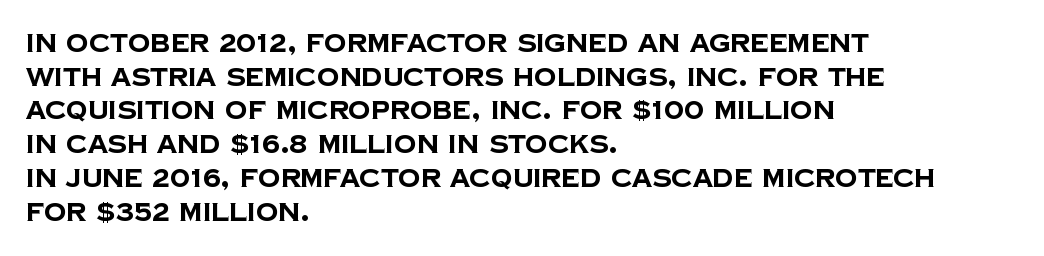
Q: Is the text bold? A: Yes.
Q: Is the text underlined? A: No.
Q: How is the paragraph aligned? A: Left-aligned.
Q: Is the spacing between letters normal or unusually wide? A: Normal.
Q: Is the spacing between lines tight, normal or loose? A: Normal.
